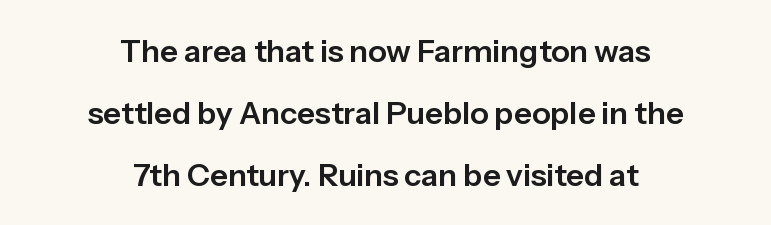
Q: Is the text italic (slanted)? A: No, it is upright.
Q: Is the typeface a serif or a sans-serif typeface? A: Sans-serif.
Q: Is the text underlined? A: No.
Q: How is the paragraph aligned? A: Centered.
Q: Is the spacing between letters normal or unusually wide? A: Normal.
Q: Is the spacing between lines tight, normal or loose? A: Loose.
Q: Width (condensed, normal, or wide)? A: Normal.
Q: Stroke contrast? A: Low.
Q: x-height? A: Medium.
Q: Monospaced? A: No.
